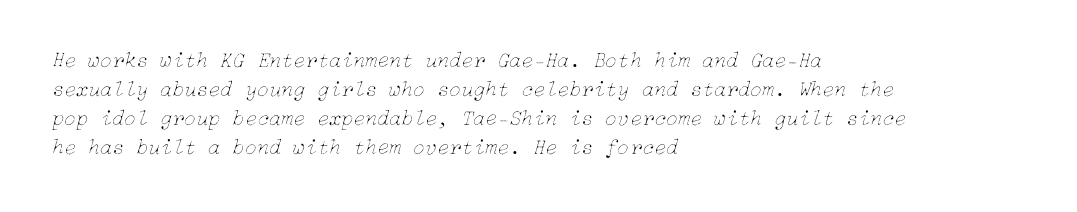
Line spacing here is normal. A quiet, ordinary-to-light weight characterises the typeface. Any mark beneath the type? The region is blank. The rag falls on the right side of this text block. The letters are slanted; this is an italic face. Honestly, the letter spacing is just normal — you wouldn't notice it.
